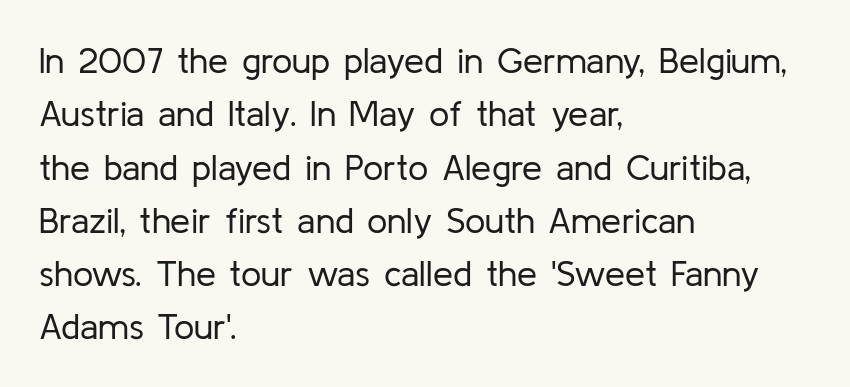
The font's upright variant was chosen for this text. Varying glyph widths throughout — classic text-font behaviour. Horizontal bands of white between lines are of average thickness. Does extra space separate the letters? No, they use regular spacing. Font category for this specimen: sans-serif. Leftover space on each line is placed entirely after the last word.
